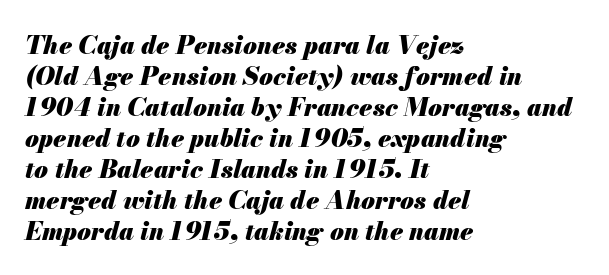
Every row of glyphs begins at an identical x-position on the left. Is the letter spacing exaggerated? No — it looks like the ordinary default. Anything drawn beneath the words? Only blank space. Posture: slanted.
